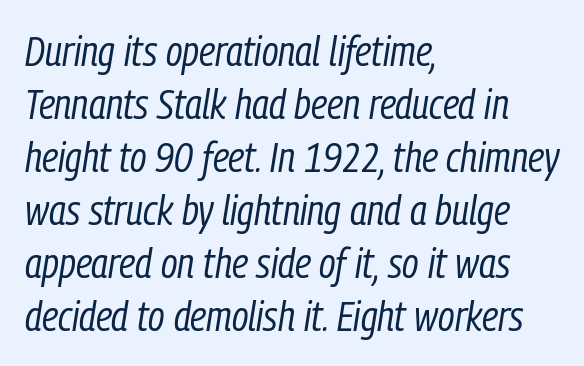
The image shows 42 px regular-weight, condensed type, italic (leaning right); set left-aligned, normal line spacing (1.26x), normal letter spacing, not underlined; low stroke contrast and a medium x-height.
